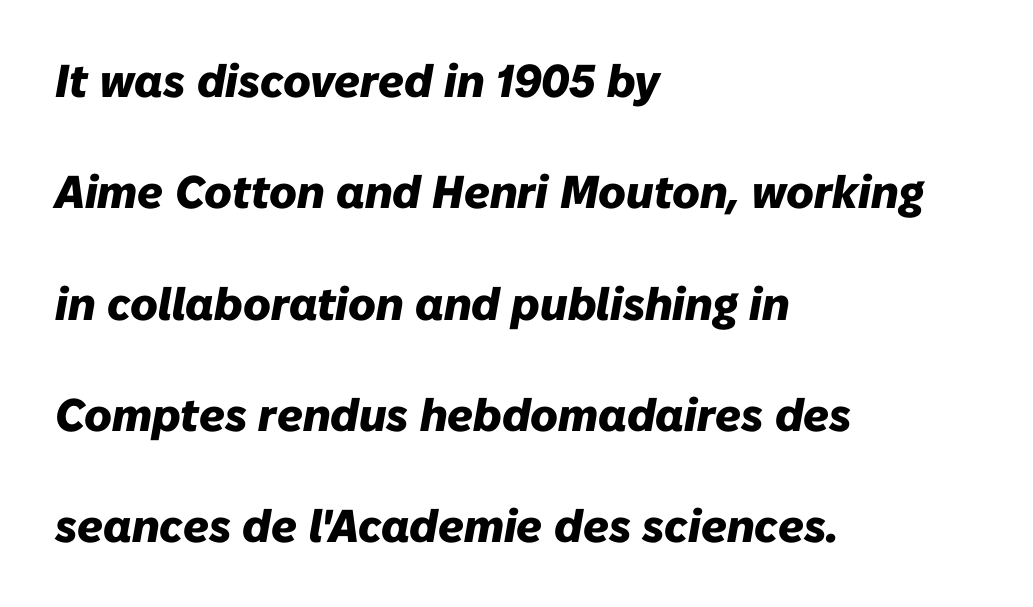
Q: Is the text bold? A: Yes.
Q: Is the text italic (slanted)? A: Yes, it leans right by about 10 degrees.
Q: Is the text underlined? A: No.
Q: How is the paragraph aligned? A: Left-aligned.
Q: Is the spacing between letters normal or unusually wide? A: Normal.
Q: Is the spacing between lines tight, normal or loose? A: Loose.
Q: Width (condensed, normal, or wide)? A: Normal.
Q: Stroke contrast? A: Low.
Q: x-height? A: Medium.
Q: Monospaced? A: No.
